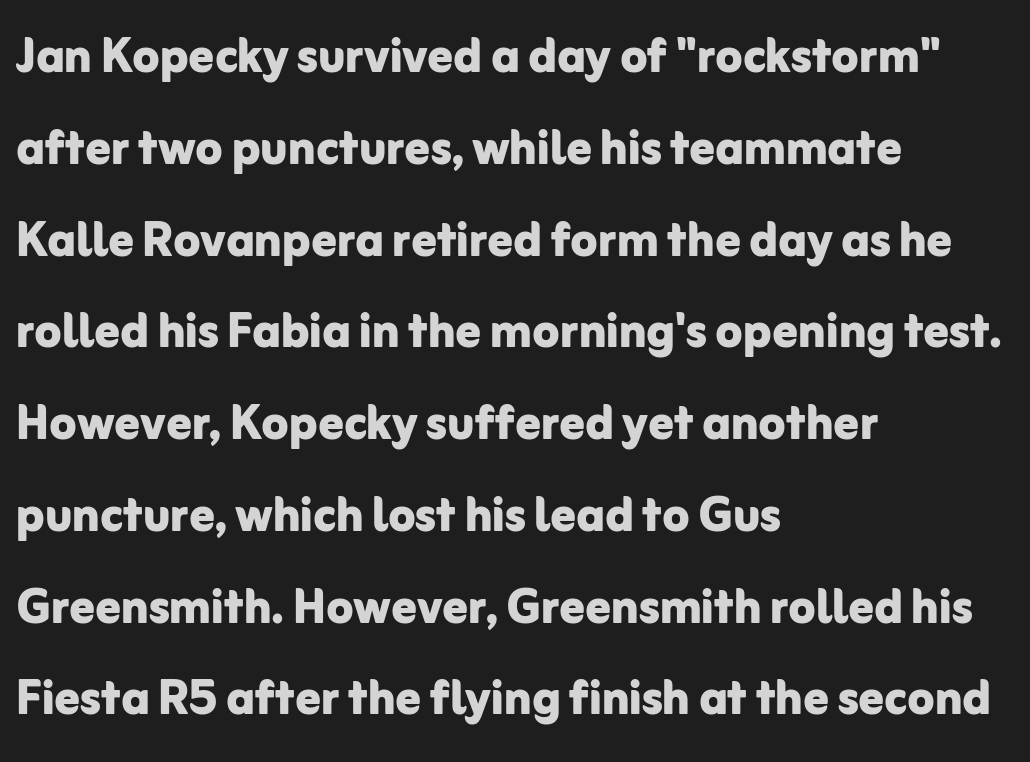
Q: Is the text bold? A: Yes.
Q: Is the text italic (slanted)? A: No, it is upright.
Q: Is the typeface a serif or a sans-serif typeface? A: Sans-serif.
Q: Is the text underlined? A: No.
Q: How is the paragraph aligned? A: Left-aligned.
Q: Is the spacing between letters normal or unusually wide? A: Normal.
Q: Is the spacing between lines tight, normal or loose? A: Normal.
Q: Width (condensed, normal, or wide)? A: Normal.
Q: Stroke contrast? A: Low.
Q: x-height? A: Medium.
Q: Monospaced? A: No.
